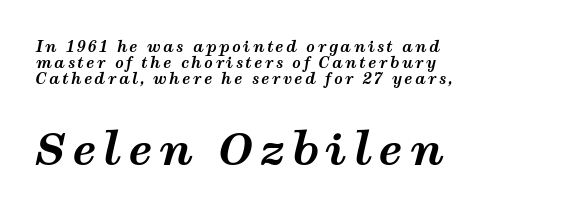
Q: Is the text bold? A: Yes.
Q: Is the text italic (slanted)? A: Yes, it leans right by about 12 degrees.
Q: Is the text underlined? A: No.
Q: How is the paragraph aligned? A: Left-aligned.
Q: Is the spacing between lines tight, normal or loose? A: Tight.
Q: Which block of text is set in a larger size, the first (top) or the second (bottom)? A: The second (bottom) one.
Q: Width (condensed, normal, or wide)? A: Wide.
Q: Stroke contrast? A: Medium.
Q: x-height? A: Medium.
Q: Monospaced? A: No.
